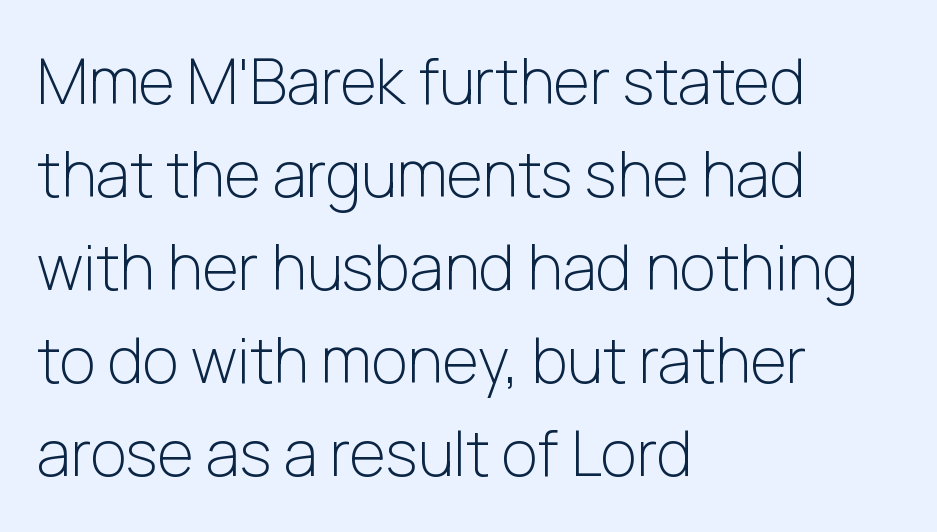
A normal amount of white space separates one row of letters from the next. Note the varied advance widths — an 'i' is clearly narrower than an 'm'. What stands out about the letter spacing? Nothing — it is the standard amount. The lines are quadded left.
